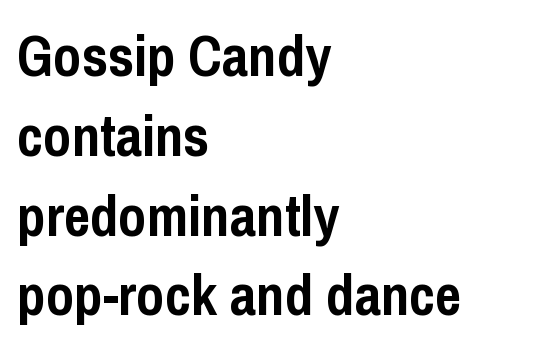
The image shows 57 px semibold, condensed sans-serif type, upright; set left-aligned, normal line spacing (1.4x), normal letter spacing, not underlined; low stroke contrast and a medium x-height.
